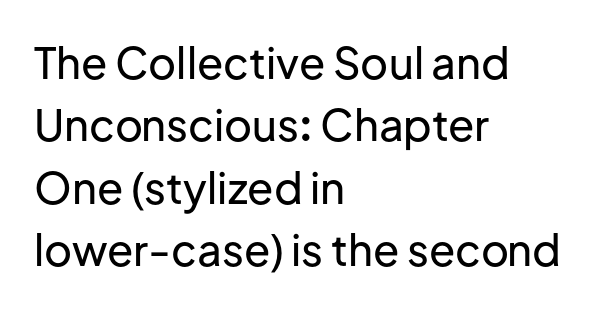
Summary of vertical rhythm: regular, with standard interline spacing. Characters remain perfectly vertical along every line. You could not count columns in this text — the font is proportionally spaced. Look at the tracking — it's just the regular setting, nothing added. Descenders are the only things crossing below the line. The paragraph has a hard left edge and a soft right edge.
